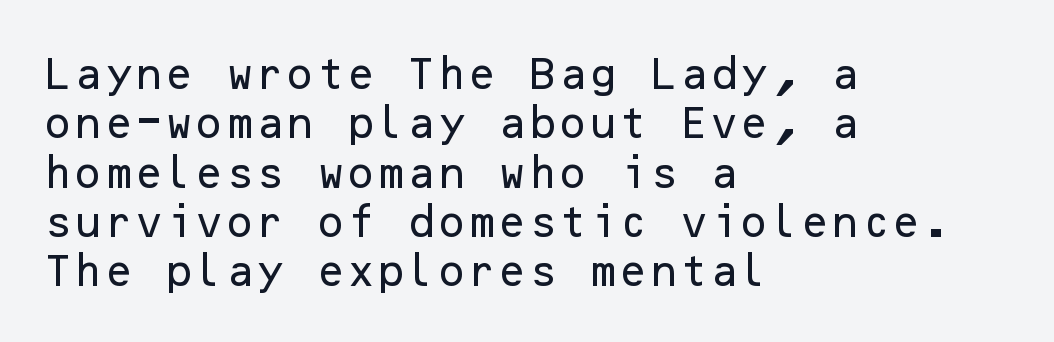
Q: Is the text italic (slanted)? A: No, it is upright.
Q: Is the typeface a serif or a sans-serif typeface? A: Sans-serif.
Q: Is the text underlined? A: No.
Q: How is the paragraph aligned? A: Left-aligned.
Q: Is the spacing between letters normal or unusually wide? A: Normal.
Q: Is the spacing between lines tight, normal or loose? A: Normal.
Q: Width (condensed, normal, or wide)? A: Normal.
Q: Stroke contrast? A: Low.
Q: x-height? A: Medium.
